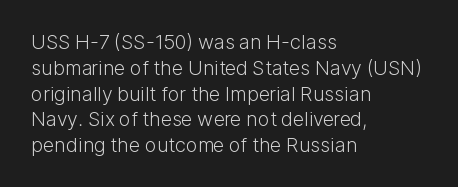
The image shows 20 px text type, upright; set left-aligned, normal line spacing (1.29x), normal letter spacing, not underlined.
